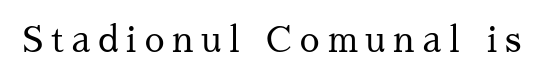
Q: Is the text bold? A: No.
Q: Is the text italic (slanted)? A: No, it is upright.
Q: Is the typeface a serif or a sans-serif typeface? A: Serif.
Q: Is the text underlined? A: No.
Q: Is the spacing between letters normal or unusually wide? A: Unusually wide.
Q: Width (condensed, normal, or wide)? A: Normal.
Q: Stroke contrast? A: Medium.
Q: x-height? A: Medium.
Q: Monospaced? A: No.
